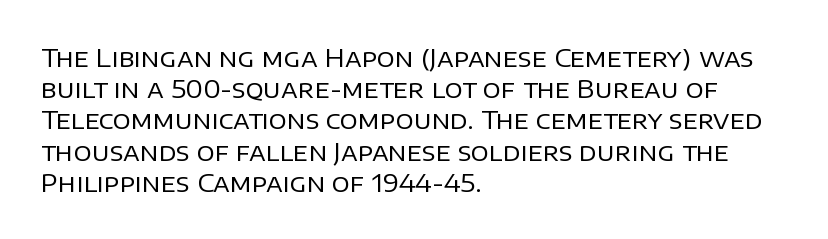
Q: Is the text bold? A: No.
Q: Is the text italic (slanted)? A: No, it is upright.
Q: Is the text underlined? A: No.
Q: How is the paragraph aligned? A: Left-aligned.
Q: Is the spacing between letters normal or unusually wide? A: Normal.
Q: Is the spacing between lines tight, normal or loose? A: Normal.
